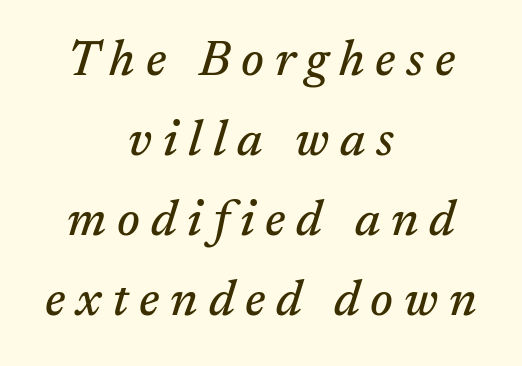
Q: Is the text italic (slanted)? A: Yes, it leans right by about 17 degrees.
Q: Is the typeface a serif or a sans-serif typeface? A: Serif.
Q: Is the text underlined? A: No.
Q: How is the paragraph aligned? A: Centered.
Q: Is the spacing between letters normal or unusually wide? A: Unusually wide.
Q: Is the spacing between lines tight, normal or loose? A: Normal.
Q: Width (condensed, normal, or wide)? A: Normal.
Q: Stroke contrast? A: Medium.
Q: x-height? A: Medium.
Q: Monospaced? A: No.
